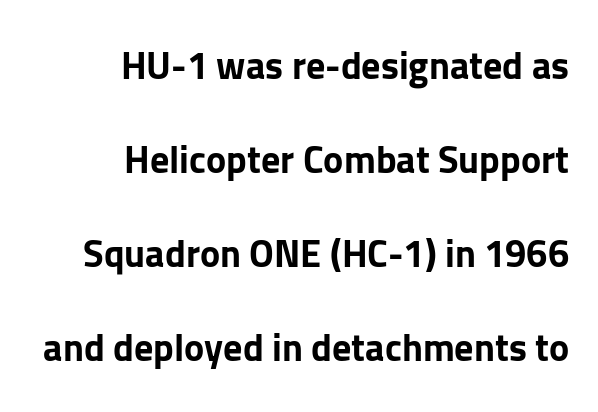
Q: Is the text bold? A: Yes.
Q: Is the text italic (slanted)? A: No, it is upright.
Q: Is the typeface a serif or a sans-serif typeface? A: Sans-serif.
Q: Is the text underlined? A: No.
Q: How is the paragraph aligned? A: Right-aligned.
Q: Is the spacing between letters normal or unusually wide? A: Normal.
Q: Is the spacing between lines tight, normal or loose? A: Loose.
Q: Width (condensed, normal, or wide)? A: Normal.
Q: Stroke contrast? A: Low.
Q: x-height? A: Medium.
Q: Monospaced? A: No.
